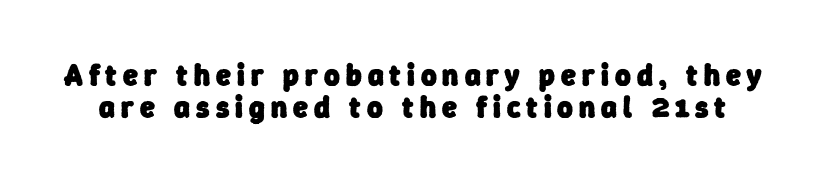
There is plenty of visible air inserted between adjacent glyphs. Quick note: underline off. The passage shown is emphatically bold. These lines are rendered in a variable-pitch font. Serifs: no, the terminals of the letterforms are clean. The line-height multiplier appears low, near solid setting.
